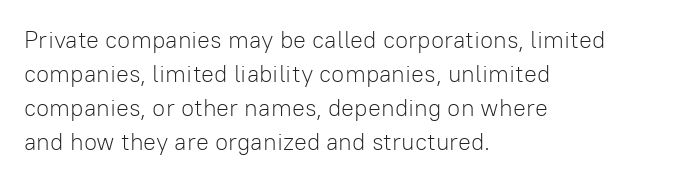
Just letters on the line, the space beneath them empty. The lines sit at an ordinary, default distance from one another. Reading down the block, your eye returns to a fixed left position each line. Think standard paragraph weight, or any step lighter than that.
